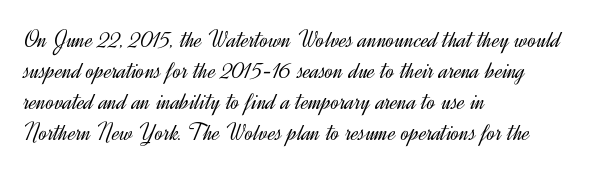
The image shows 25 px text type; set left-aligned, line spacing 1.24x, normal letter spacing, not underlined.
